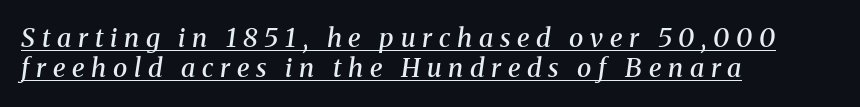
{"italic": "yes", "lean": "right", "slant_degrees": 8, "bold": "semi", "underline": "yes", "align": "left", "line_spacing_ratio": 1.16, "letter_spacing": "wide", "letter_spacing_em": 0.26, "glyph_px": 26}
